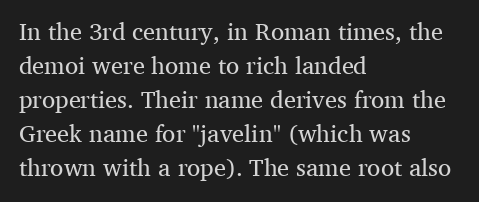
The image shows 24 px text type, upright; set left-aligned, normal line spacing (1.42x), normal letter spacing, not underlined.
